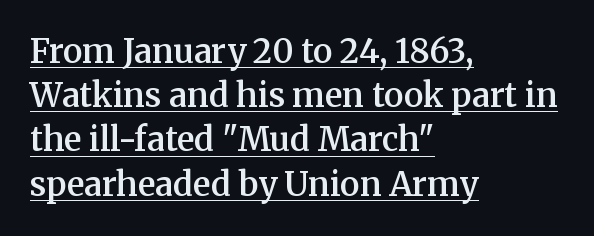
The image shows 33 px semibold serif type, upright; set left-aligned, normal line spacing (1.34x), normal letter spacing, underlined; medium stroke contrast and a medium x-height.
